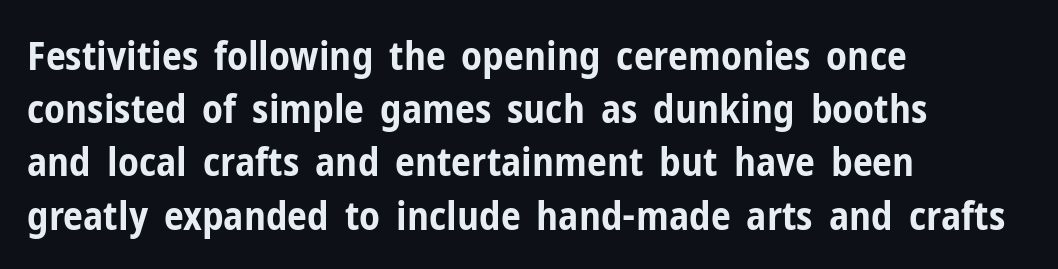
The image shows 40 px bold, condensed sans-serif type, upright; set left-aligned, normal line spacing (1.33x), normal letter spacing, not underlined; low stroke contrast and a medium x-height.
